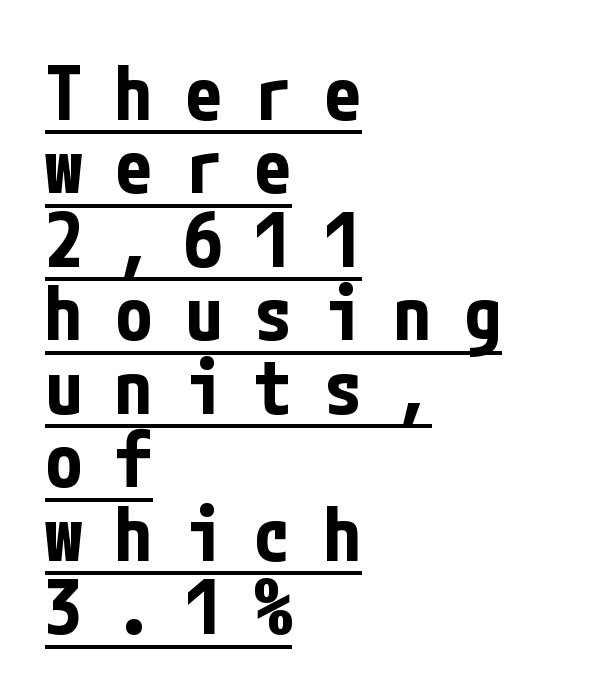
{"serif": "no", "italic": "no", "bold": "yes", "weight": "bold", "width": "condensed", "stroke_contrast": "low", "x_height": "medium", "underline": "yes", "align": "left", "line_spacing": "tight", "line_spacing_ratio": 0.98, "letter_spacing": "wide", "letter_spacing_em": 0.43, "glyph_px": 75}
